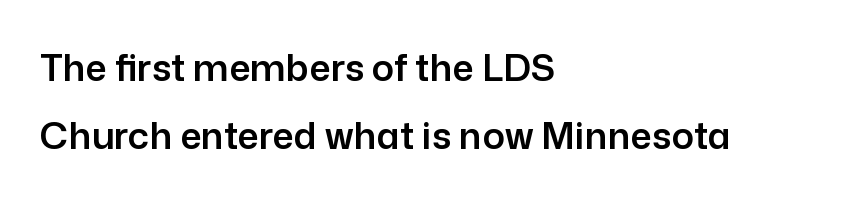
Short note: letters normally spaced. Font category for this specimen: sans-serif. Letters rest on an invisible, unmarked baseline. Characters remain perfectly vertical along every line.
